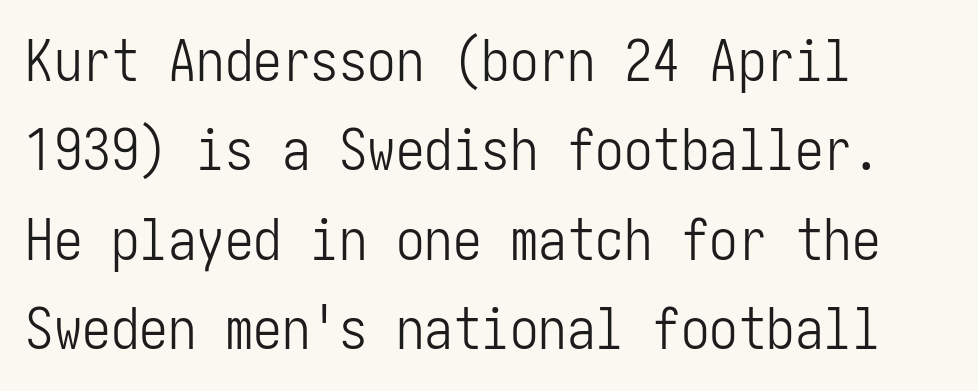
{"serif": "no", "italic": "no", "bold": "no", "weight": "light", "width": "condensed", "stroke_contrast": "low", "x_height": "medium", "underline": "no", "align": "left", "line_spacing": "normal", "line_spacing_ratio": 1.57, "letter_spacing": "normal", "letter_spacing_em": 0.0, "glyph_px": 57}
